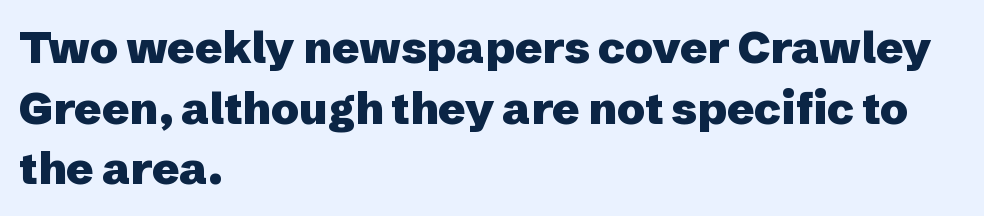
{"serif": "no", "italic": "no", "bold": "yes", "weight": "heavy", "width": "normal", "stroke_contrast": "low", "x_height": "medium", "monospaced": "no", "underline": "no", "align": "left", "line_spacing": "normal", "line_spacing_ratio": 1.35, "letter_spacing": "normal", "letter_spacing_em": 0.0, "glyph_px": 45}
